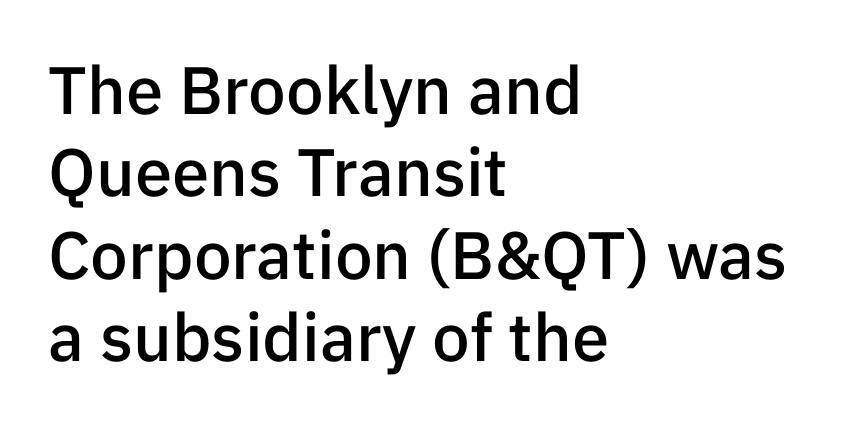
{"serif": "no", "italic": "no", "bold": "semi", "weight": "semibold", "width": "normal", "stroke_contrast": "low", "x_height": "medium", "monospaced": "no", "underline": "no", "align": "left", "line_spacing_ratio": 1.23, "letter_spacing": "normal", "letter_spacing_em": 0.0, "glyph_px": 67}
